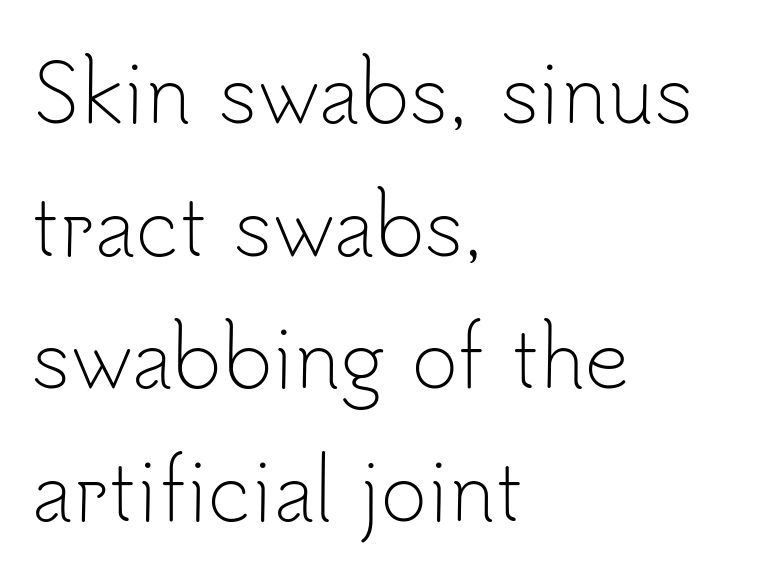
The image shows 79 px light sans-serif type, upright; set left-aligned, normal line spacing (1.68x), normal letter spacing, not underlined; low stroke contrast and a small x-height.
